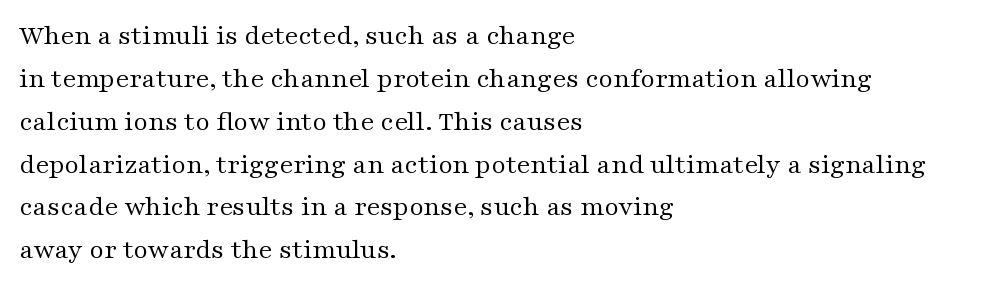
The image shows 28 px regular-weight, wide serif type, upright; set left-aligned, normal line spacing (1.53x), normal letter spacing, not underlined; medium stroke contrast and a medium x-height.
